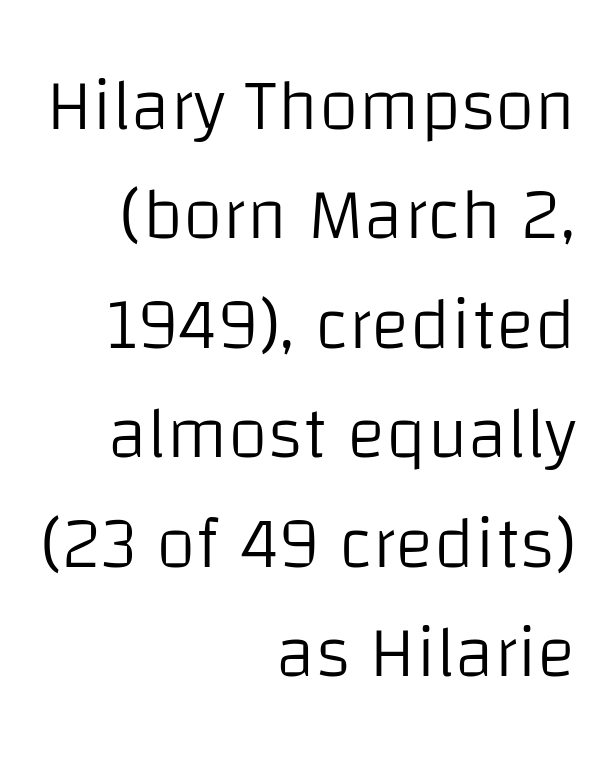
Q: Is the text bold? A: No.
Q: Is the text italic (slanted)? A: No, it is upright.
Q: Is the typeface a serif or a sans-serif typeface? A: Sans-serif.
Q: Is the text underlined? A: No.
Q: How is the paragraph aligned? A: Right-aligned.
Q: Is the spacing between letters normal or unusually wide? A: Normal.
Q: Is the spacing between lines tight, normal or loose? A: Normal.
Q: Width (condensed, normal, or wide)? A: Normal.
Q: Stroke contrast? A: Low.
Q: x-height? A: Large.
Q: Monospaced? A: No.
